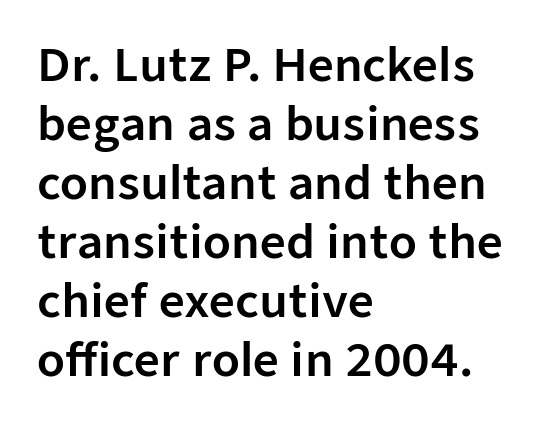
The lines sit at an ordinary, default distance from one another. Serif or sans? Sans — the stroke terminals are bare. Here the designer chose a conventional face with non-uniform glyph widths. Glyph-to-glyph distance matches everyday printed text.
